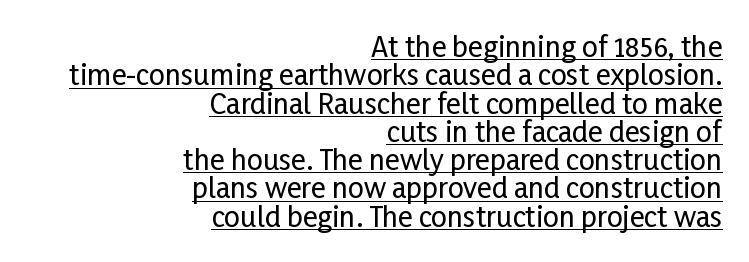
The image shows 28 px condensed sans-serif type, upright; set right-aligned, tight line spacing (1.01x), normal letter spacing, underlined; low stroke contrast and a medium x-height.
